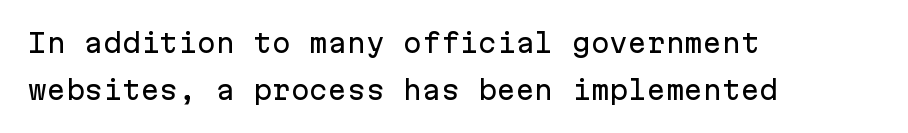
{"italic": "no", "underline": "no", "align": "left", "line_spacing_ratio": 1.88, "letter_spacing": "normal", "letter_spacing_em": 0.0, "glyph_px": 25}
